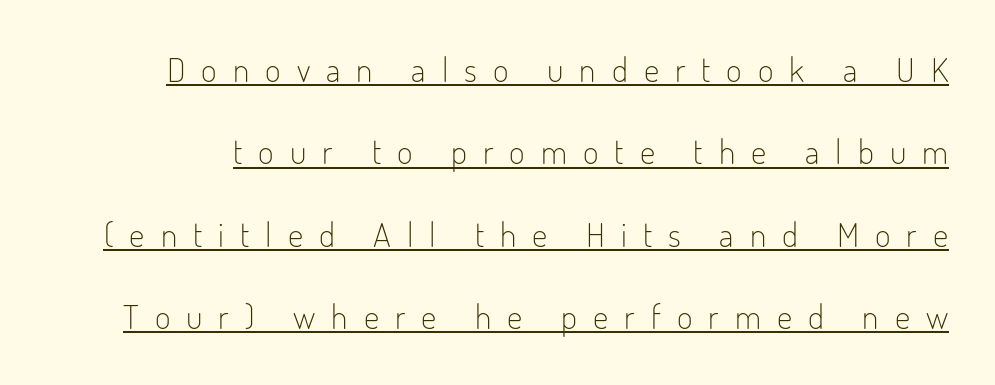
{"serif": "no", "italic": "no", "bold": "no", "weight": "light", "width": "condensed", "stroke_contrast": "low", "x_height": "small", "monospaced": "no", "underline": "yes", "line_spacing": "loose", "line_spacing_ratio": 2.42, "letter_spacing": "wide", "letter_spacing_em": 0.47, "glyph_px": 34}
